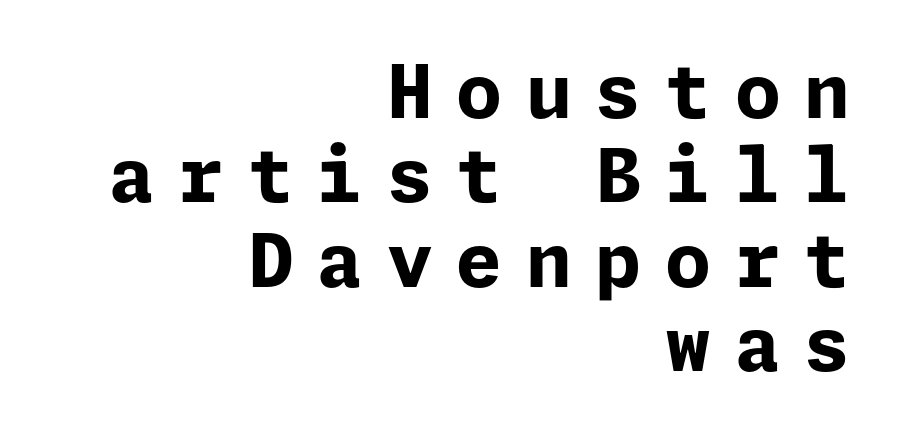
{"serif": "no", "italic": "no", "bold": "yes", "weight": "bold", "width": "normal", "stroke_contrast": "low", "x_height": "medium", "underline": "no", "align": "right", "line_spacing": "tight", "line_spacing_ratio": 1.14, "letter_spacing": "wide", "letter_spacing_em": 0.32, "glyph_px": 74}
